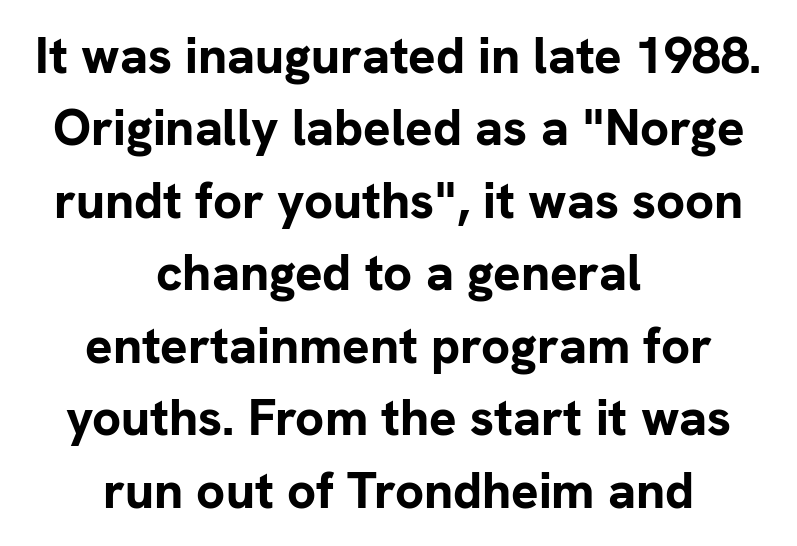
Q: Is the text bold? A: Yes.
Q: Is the text italic (slanted)? A: No, it is upright.
Q: Is the typeface a serif or a sans-serif typeface? A: Sans-serif.
Q: Is the text underlined? A: No.
Q: How is the paragraph aligned? A: Centered.
Q: Is the spacing between letters normal or unusually wide? A: Normal.
Q: Is the spacing between lines tight, normal or loose? A: Normal.
Q: Width (condensed, normal, or wide)? A: Normal.
Q: Stroke contrast? A: Low.
Q: x-height? A: Medium.
Q: Monospaced? A: No.
